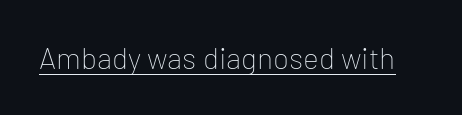
Q: Is the text bold? A: No.
Q: Is the text italic (slanted)? A: No, it is upright.
Q: Is the typeface a serif or a sans-serif typeface? A: Sans-serif.
Q: Is the text underlined? A: Yes.
Q: Is the spacing between letters normal or unusually wide? A: Normal.
Q: Width (condensed, normal, or wide)? A: Normal.
Q: Stroke contrast? A: Low.
Q: x-height? A: Medium.
Q: Monospaced? A: No.
